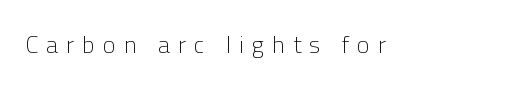
Q: Is the text bold? A: No.
Q: Is the text italic (slanted)? A: No, it is upright.
Q: Is the text underlined? A: No.
Q: Is the spacing between letters normal or unusually wide? A: Unusually wide.
